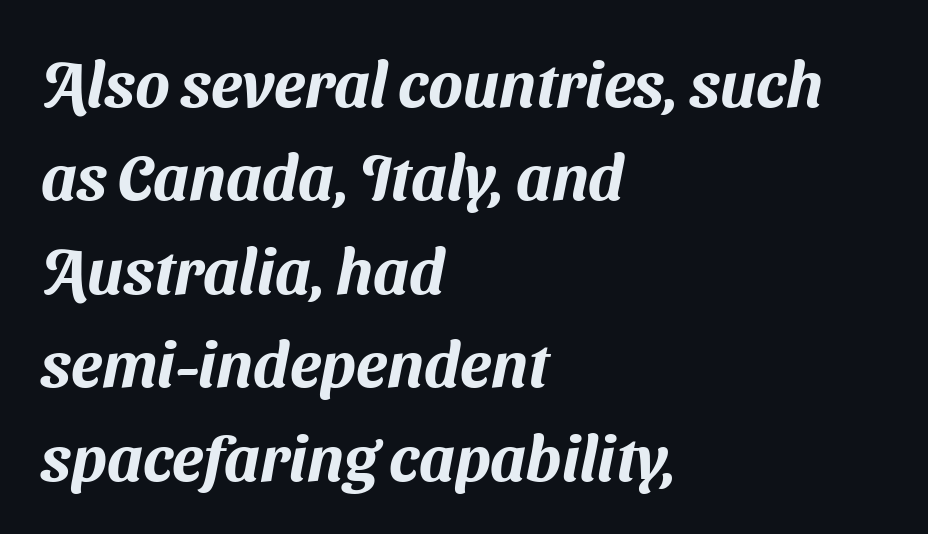
The image shows 64 px sans-serif type; set left-aligned, normal line spacing (1.46x), normal letter spacing, not underlined; medium stroke contrast and a medium x-height.
